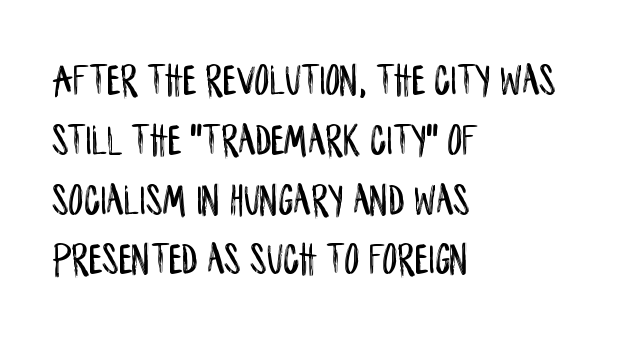
{"serif": "no", "italic": "no", "width": "condensed", "stroke_contrast": "low", "x_height": "large", "monospaced": "no", "underline": "no", "align": "left", "line_spacing": "normal", "line_spacing_ratio": 1.3, "letter_spacing": "normal", "letter_spacing_em": 0.0, "glyph_px": 46}
